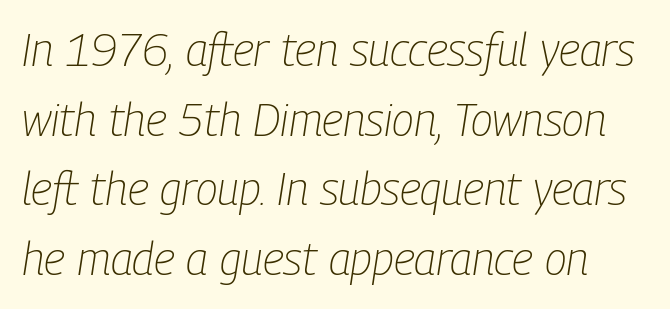
The image shows 45 px light, condensed type, italic (leaning right); set normal line spacing (1.55x), normal letter spacing, not underlined; low stroke contrast and a medium x-height.
